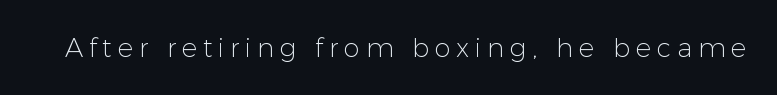
The glyphs are unaccompanied by any horizontal stroke below them. Nothing heavy about these letters — not bold at all. In terms of letterspacing, this is a distinctly airy, spread setting. You can tell it's not italic because the verticals are truly vertical.
